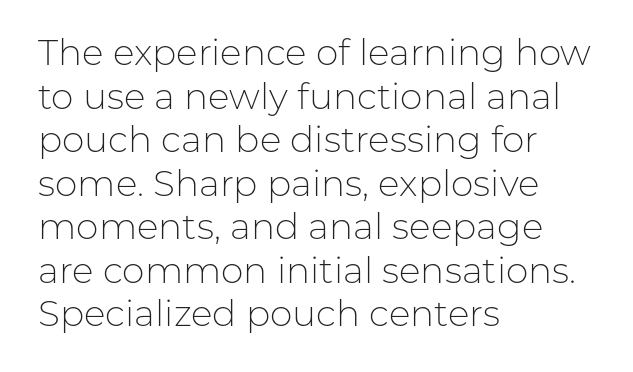
The image shows 36 px light sans-serif type, upright; set left-aligned, line spacing 1.21x, normal letter spacing, not underlined; low stroke contrast and a medium x-height.
